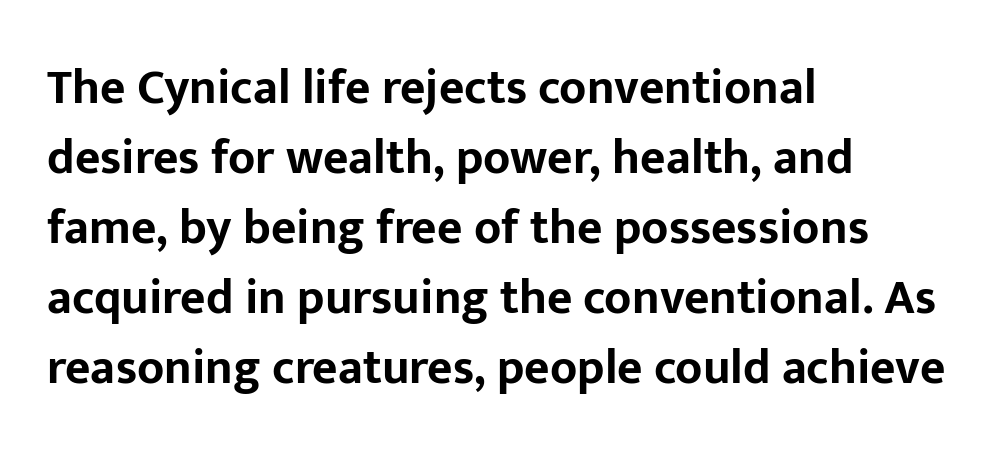
Q: Is the text bold? A: Yes.
Q: Is the text italic (slanted)? A: No, it is upright.
Q: Is the typeface a serif or a sans-serif typeface? A: Sans-serif.
Q: Is the text underlined? A: No.
Q: How is the paragraph aligned? A: Left-aligned.
Q: Is the spacing between letters normal or unusually wide? A: Normal.
Q: Is the spacing between lines tight, normal or loose? A: Normal.
Q: Width (condensed, normal, or wide)? A: Normal.
Q: Stroke contrast? A: Low.
Q: x-height? A: Medium.
Q: Monospaced? A: No.
